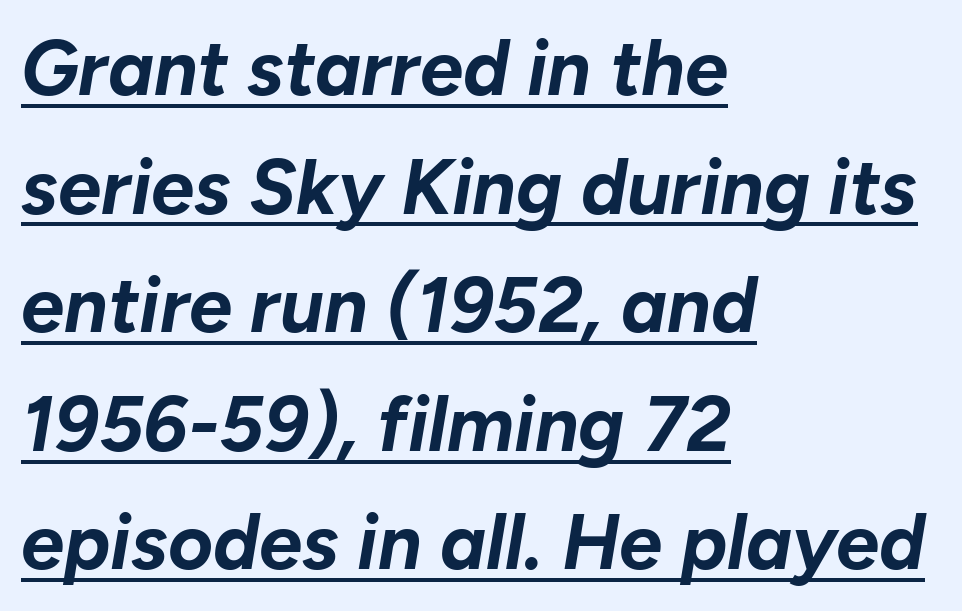
Q: Is the text bold? A: Yes.
Q: Is the text italic (slanted)? A: Yes, it leans right by about 10 degrees.
Q: Is the text underlined? A: Yes.
Q: How is the paragraph aligned? A: Left-aligned.
Q: Is the spacing between letters normal or unusually wide? A: Normal.
Q: Is the spacing between lines tight, normal or loose? A: Normal.
Q: Width (condensed, normal, or wide)? A: Normal.
Q: Stroke contrast? A: Low.
Q: x-height? A: Medium.
Q: Monospaced? A: No.
